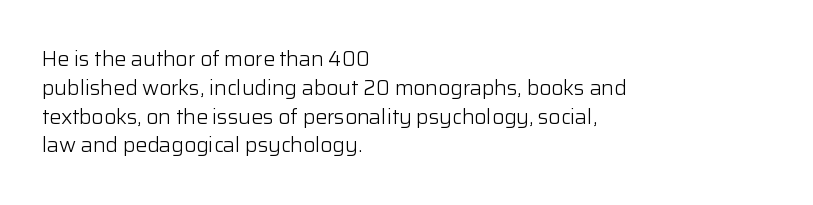
Each new line begins a customary step beneath the previous one. Stems here are at most as thick as an everyday book face. Words appear dense and cohesive because spacing is normal. Descenders hang freely into open space. The axis of the letterforms is exactly vertical.
